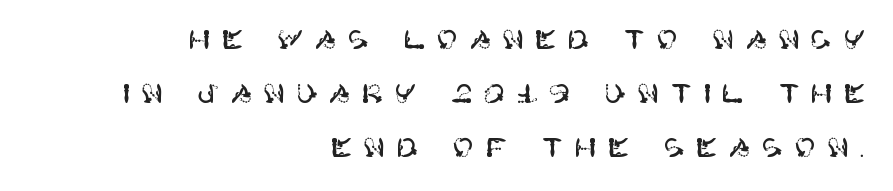
The passage shown stacks its lines with a broad gap. This sample uses an upright cut, with every glyph sitting square on the baseline. Visually the block forms a straight wall on the right and a jagged coastline on the left. The tracking reads as deliberately expanded to a designer's eye.
